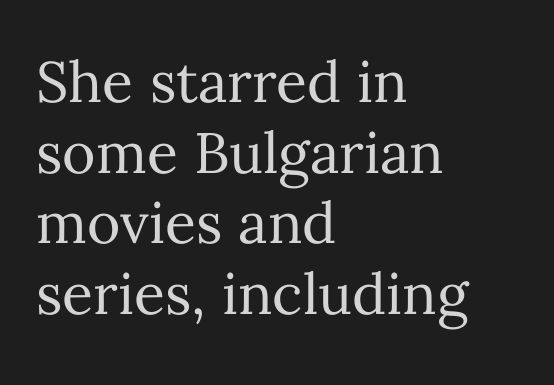
{"italic": "no", "bold": "no", "weight": "regular", "width": "normal", "stroke_contrast": "medium", "x_height": "medium", "monospaced": "no", "underline": "no", "align": "left", "line_spacing_ratio": 1.24, "letter_spacing": "normal", "letter_spacing_em": 0.0, "glyph_px": 57}
